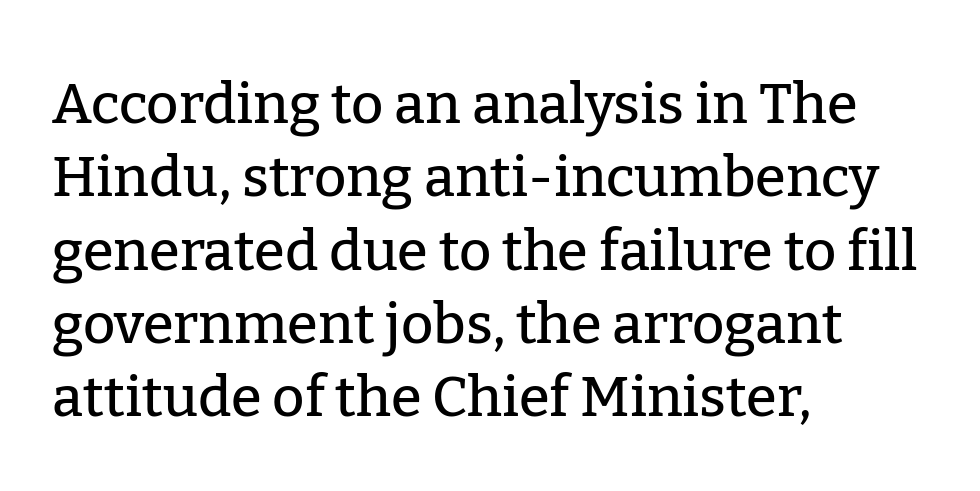
Character widths vary here, with narrow letters taking less room than wide ones. Each letter's strokes conclude with small projecting serifs. The space beneath each line is pristine and unruled. Line beginnings align vertically; line endings do not. The type sits square on the baseline with zero lean.
